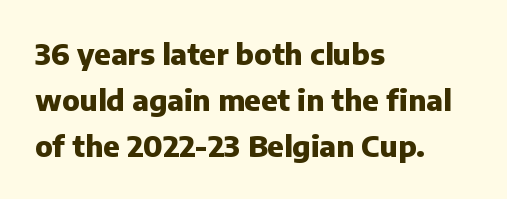
Q: Is the text bold? A: Yes.
Q: Is the text italic (slanted)? A: No, it is upright.
Q: Is the typeface a serif or a sans-serif typeface? A: Sans-serif.
Q: Is the text underlined? A: No.
Q: How is the paragraph aligned? A: Left-aligned.
Q: Is the spacing between letters normal or unusually wide? A: Normal.
Q: Is the spacing between lines tight, normal or loose? A: Normal.
Q: Width (condensed, normal, or wide)? A: Normal.
Q: Stroke contrast? A: Low.
Q: x-height? A: Medium.
Q: Monospaced? A: No.
